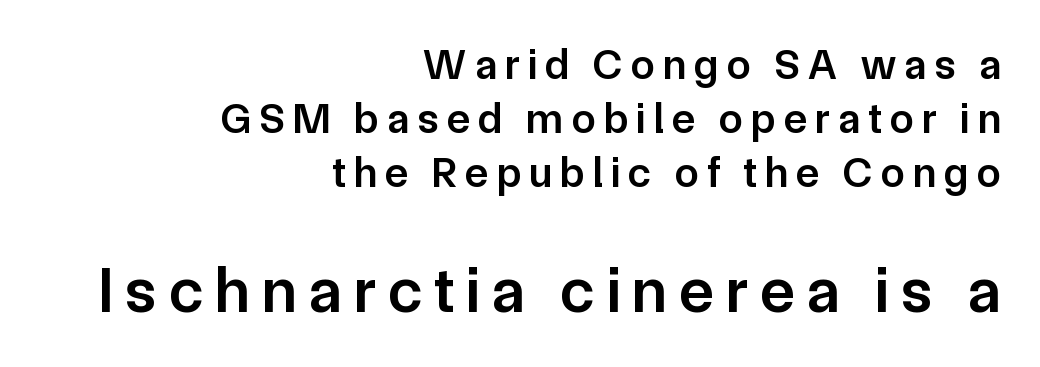
{"serif": "no", "italic": "no", "bold": "semi", "weight": "semibold", "width": "normal", "stroke_contrast": "low", "x_height": "medium", "monospaced": "no", "underline": "no", "align": "right", "line_spacing": "normal", "line_spacing_ratio": 1.26, "larger_block": "second", "size_ratio": 1.49, "glyph_px": 64}
